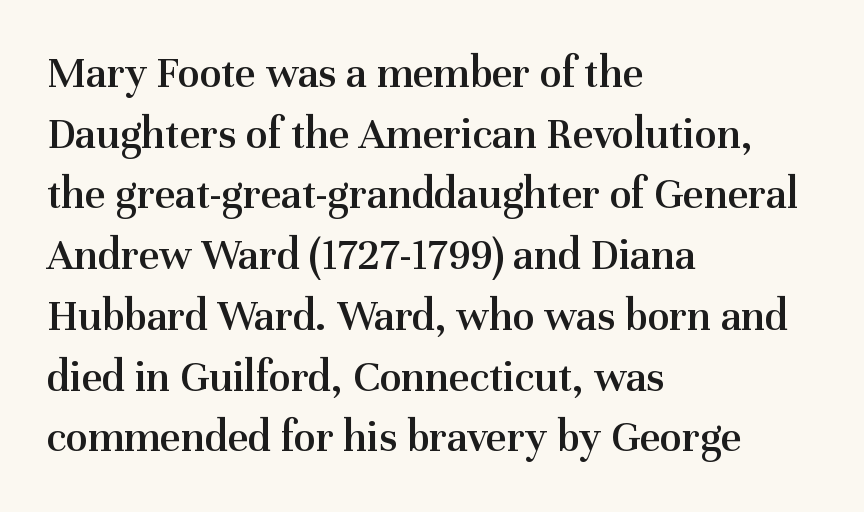
The rendering anchors every line to the left-hand side. Honestly, the letter spacing is just normal — you wouldn't notice it. Look at the bottom of the vertical strokes: they flare into serifs here. Glance below the letters and you will spot only blank space. The rendering uses natural spacing where letterforms have individual widths.
